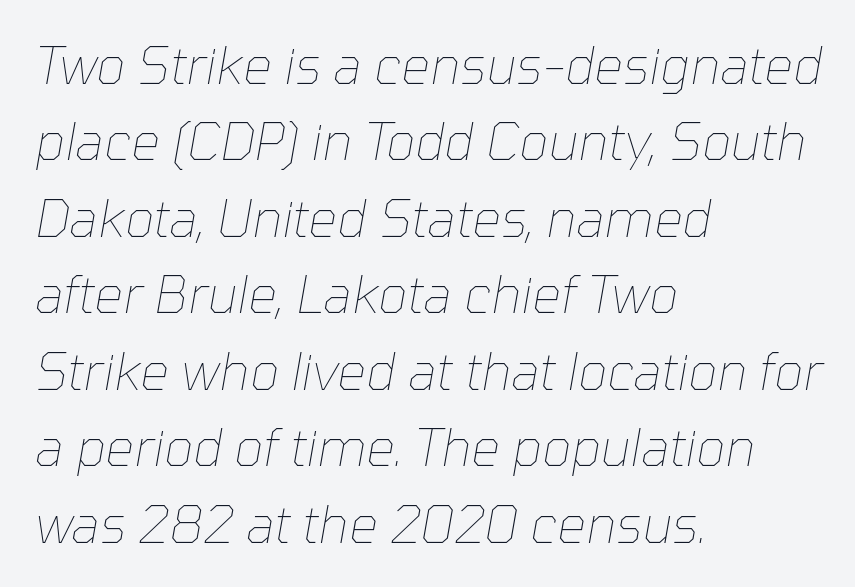
Q: Is the text bold? A: No.
Q: Is the text italic (slanted)? A: Yes, it leans right by about 10 degrees.
Q: Is the text underlined? A: No.
Q: How is the paragraph aligned? A: Left-aligned.
Q: Is the spacing between letters normal or unusually wide? A: Normal.
Q: Is the spacing between lines tight, normal or loose? A: Normal.
Q: Width (condensed, normal, or wide)? A: Normal.
Q: Stroke contrast? A: Low.
Q: x-height? A: Medium.
Q: Monospaced? A: No.
